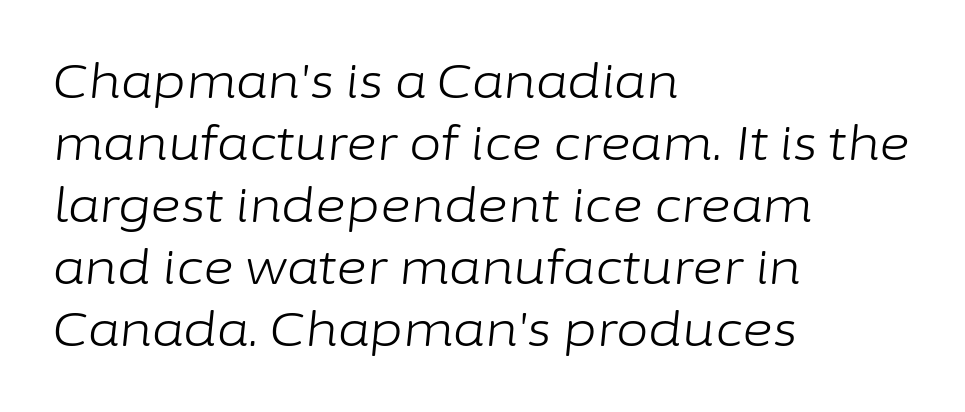
{"italic": "yes", "lean": "right", "slant_degrees": 6, "bold": "no", "weight": "light", "width": "normal", "stroke_contrast": "low", "x_height": "medium", "monospaced": "no", "underline": "no", "align": "left", "line_spacing": "normal", "line_spacing_ratio": 1.32, "letter_spacing": "normal", "letter_spacing_em": 0.0, "glyph_px": 47}
